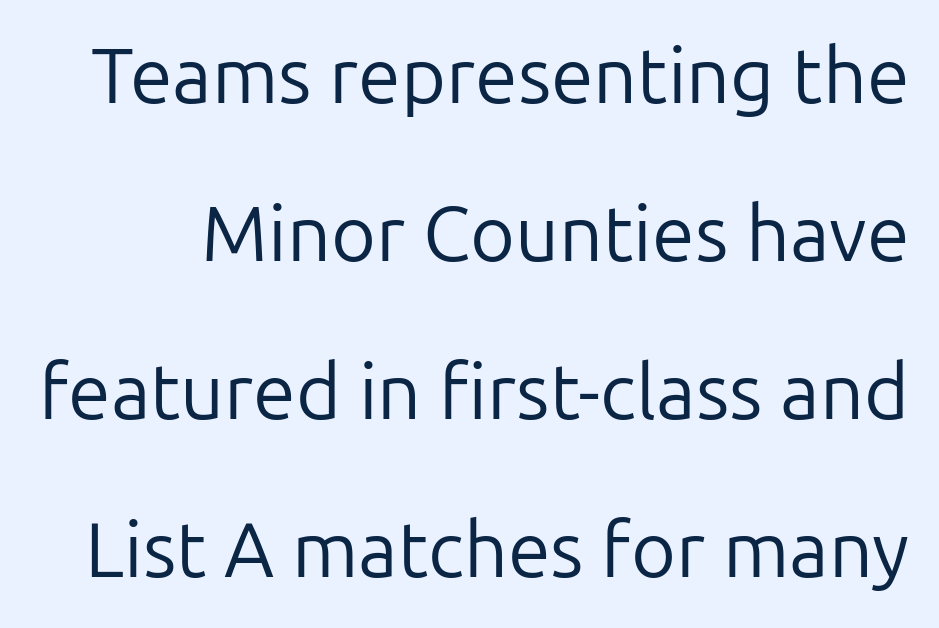
Baseline-to-baseline distance is far greater than the letter height. Stems and bowls with no extra thickness — not bold. Glyph-to-glyph distance matches everyday printed text. Is this a sans? Yes — the strokes have no serifs. Vertical strokes here are truly vertical. Varying glyph widths throughout — classic text-font behaviour.
